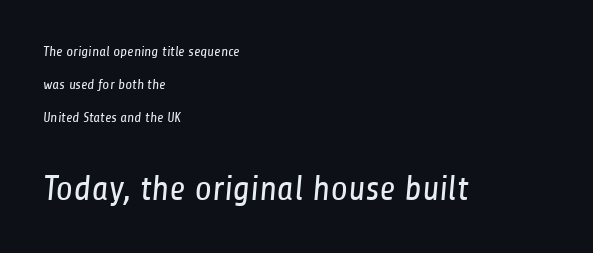
Q: Is the text bold? A: No.
Q: Is the typeface a serif or a sans-serif typeface? A: Sans-serif.
Q: Is the text underlined? A: No.
Q: How is the paragraph aligned? A: Left-aligned.
Q: Is the spacing between letters normal or unusually wide? A: Normal.
Q: Is the spacing between lines tight, normal or loose? A: Loose.
Q: Which block of text is set in a larger size, the first (top) or the second (bottom)? A: The second (bottom) one.
Q: Width (condensed, normal, or wide)? A: Condensed.
Q: Stroke contrast? A: Low.
Q: x-height? A: Medium.
Q: Monospaced? A: No.
